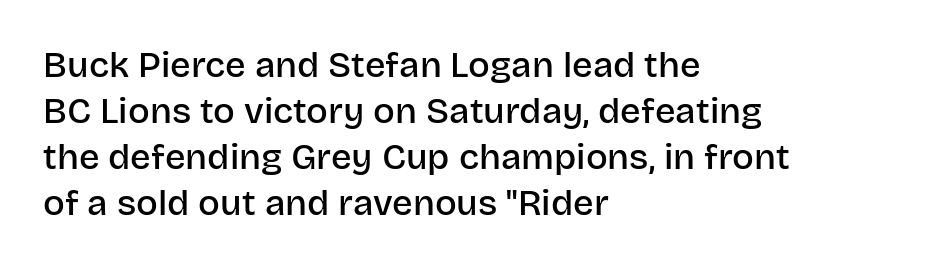
Every row of glyphs begins at an identical x-position on the left. This sample uses an upright cut, with every glyph sitting square on the baseline. Decoration check: the copy has no underline. Tracking value appears to be zero — textbook default spacing. The line-height multiplier appears to be the usual default. I'd describe the lettering as semibold — firm but not a full bold.
